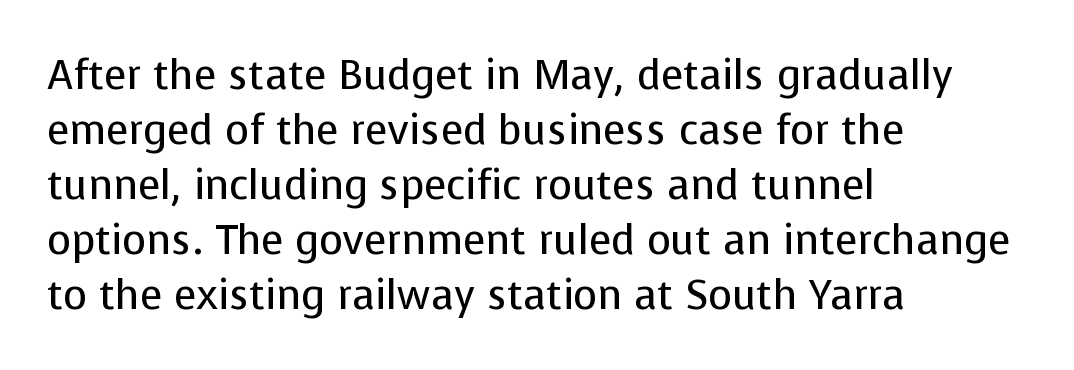
{"serif": "no", "italic": "no", "bold": "no", "weight": "regular", "width": "normal", "stroke_contrast": "low", "x_height": "medium", "monospaced": "no", "underline": "no", "align": "left", "line_spacing": "normal", "line_spacing_ratio": 1.34, "letter_spacing": "normal", "letter_spacing_em": 0.0, "glyph_px": 41}
